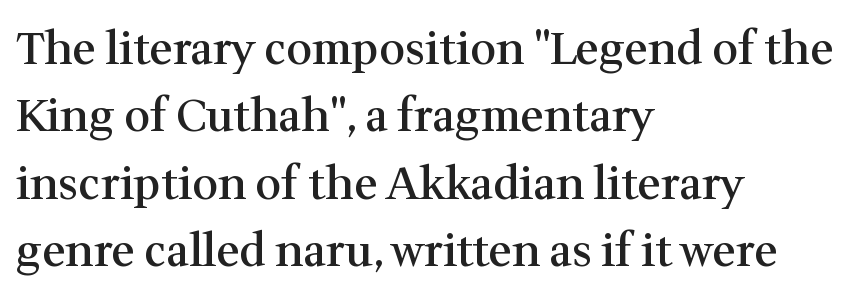
The image shows 45 px semibold serif type, upright; set left-aligned, normal line spacing (1.5x), normal letter spacing, not underlined; medium stroke contrast and a medium x-height.
